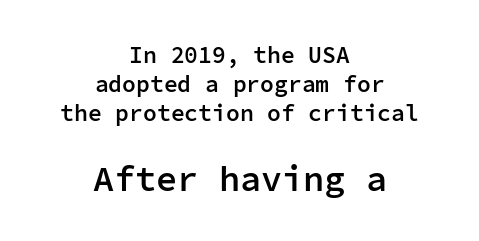
The image shows 35 px semibold sans-serif type, upright, monospaced; set centered, normal line spacing (1.27x), normal letter spacing, not underlined; the second (bottom) block is 1.52x larger; low stroke contrast and a medium x-height.
